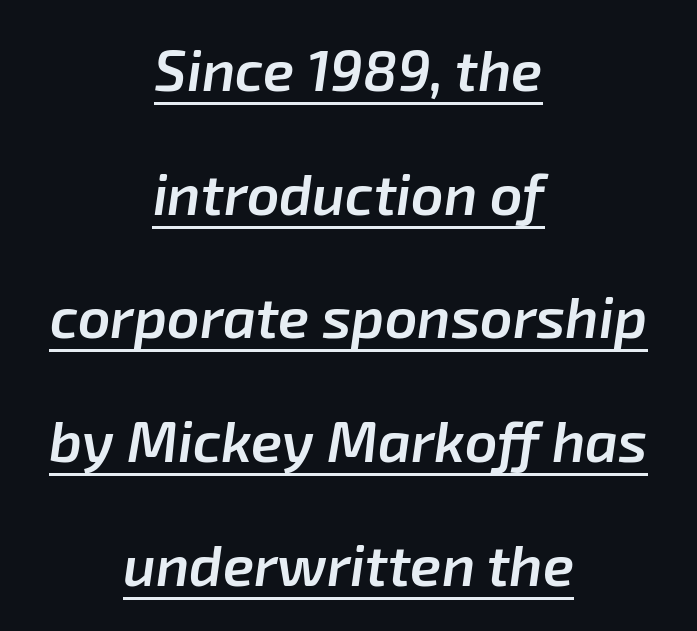
{"italic": "yes", "lean": "right", "slant_degrees": 8, "bold": "semi", "weight": "semibold", "width": "normal", "stroke_contrast": "low", "x_height": "medium", "monospaced": "no", "underline": "yes", "align": "center", "line_spacing": "loose", "line_spacing_ratio": 2.17, "letter_spacing": "normal", "letter_spacing_em": 0.0, "glyph_px": 57}
